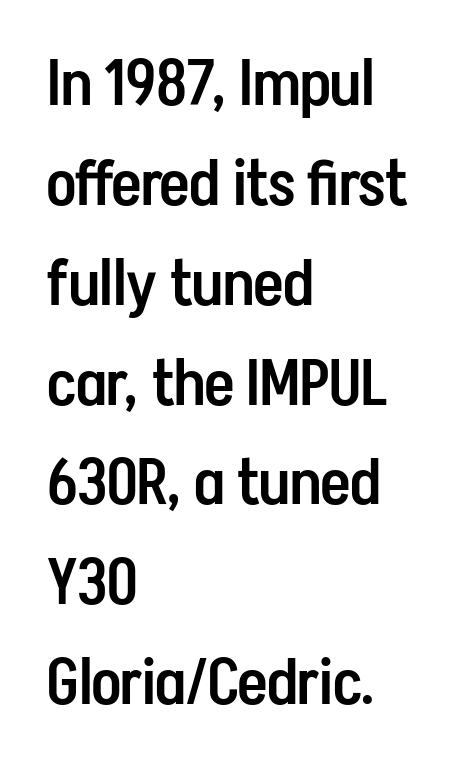
{"serif": "no", "italic": "no", "bold": "semi", "weight": "semibold", "width": "condensed", "stroke_contrast": "low", "x_height": "medium", "monospaced": "no", "underline": "no", "align": "left", "line_spacing": "normal", "line_spacing_ratio": 1.56, "letter_spacing": "normal", "letter_spacing_em": 0.0, "glyph_px": 64}
